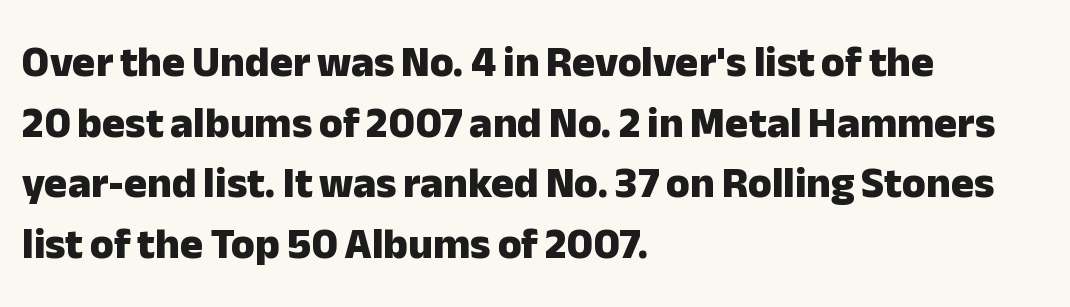
{"serif": "no", "italic": "no", "bold": "yes", "weight": "heavy", "width": "normal", "stroke_contrast": "low", "x_height": "medium", "monospaced": "no", "underline": "no", "align": "left", "line_spacing": "normal", "line_spacing_ratio": 1.41, "letter_spacing": "normal", "letter_spacing_em": 0.0, "glyph_px": 43}
